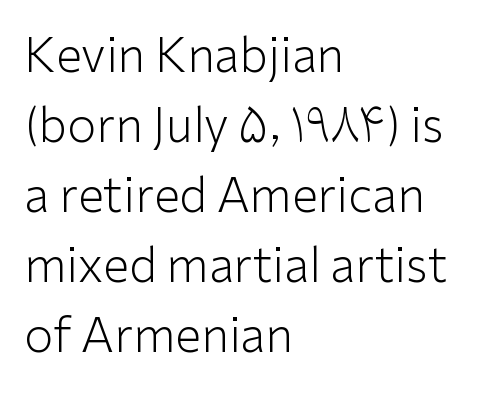
Regarding leading, the lines here are spaced in the standard way. Letterform terminals end flat and unadorned throughout the passage. Every character sits straight up, as roman type does. The rendering uses natural spacing where letterforms have individual widths.
